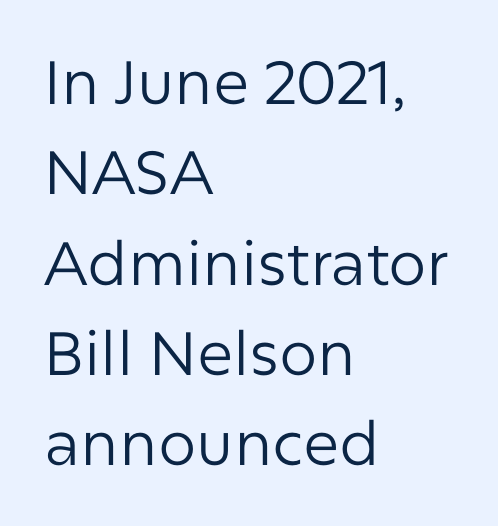
Q: Is the text bold? A: No.
Q: Is the text italic (slanted)? A: No, it is upright.
Q: Is the typeface a serif or a sans-serif typeface? A: Sans-serif.
Q: Is the text underlined? A: No.
Q: How is the paragraph aligned? A: Left-aligned.
Q: Is the spacing between letters normal or unusually wide? A: Normal.
Q: Is the spacing between lines tight, normal or loose? A: Normal.
Q: Width (condensed, normal, or wide)? A: Normal.
Q: Stroke contrast? A: Low.
Q: x-height? A: Medium.
Q: Monospaced? A: No.
